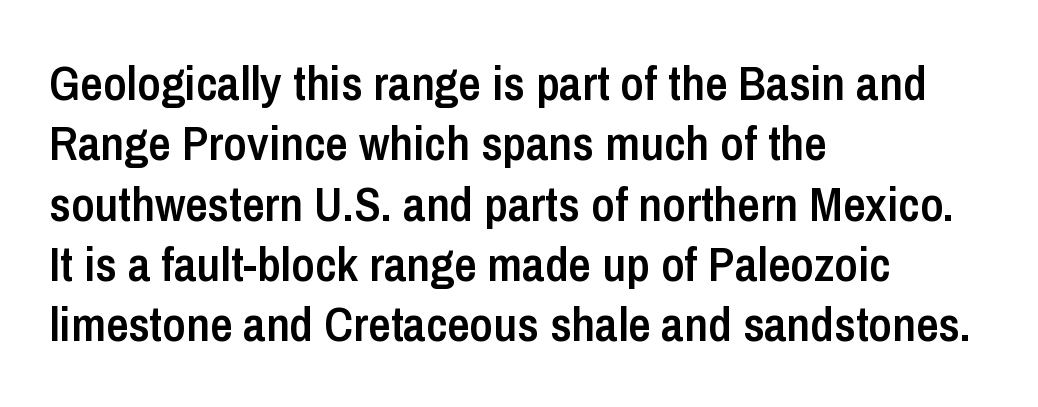
{"serif": "no", "italic": "no", "bold": "semi", "weight": "semibold", "width": "condensed", "stroke_contrast": "low", "x_height": "medium", "monospaced": "no", "underline": "no", "align": "left", "line_spacing_ratio": 1.23, "letter_spacing": "normal", "letter_spacing_em": 0.0, "glyph_px": 49}
